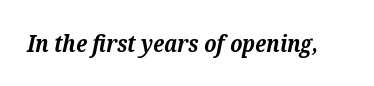
Would a proofreader flag this as italicized? Yes. The glyphs are unaccompanied by any horizontal stroke below them. Observe the ordinary spacing: letters are neighbours, not strangers. Chunky letters — that's bold for sure.
